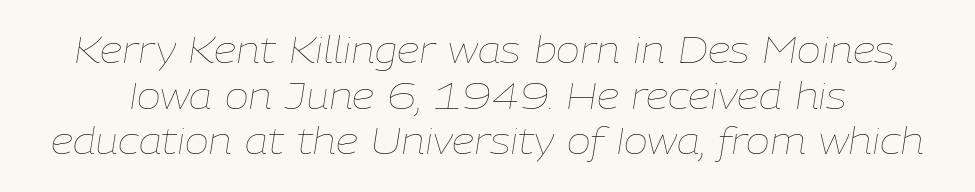
{"italic": "yes", "lean": "right", "slant_degrees": 9, "bold": "no", "weight": "thin", "width": "normal", "stroke_contrast": "low", "x_height": "medium", "monospaced": "no", "underline": "no", "line_spacing": "normal", "line_spacing_ratio": 1.27, "letter_spacing": "normal", "letter_spacing_em": 0.0, "glyph_px": 36}
